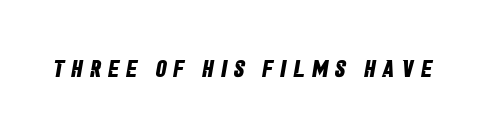
Q: Is the text bold? A: Yes.
Q: Is the text underlined? A: No.
Q: Is the spacing between letters normal or unusually wide? A: Unusually wide.
